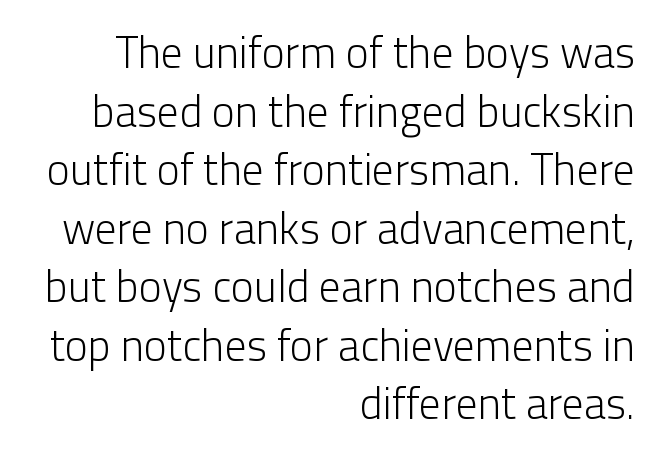
{"serif": "no", "italic": "no", "bold": "no", "weight": "light", "width": "normal", "stroke_contrast": "low", "x_height": "medium", "monospaced": "no", "underline": "no", "align": "right", "line_spacing": "normal", "line_spacing_ratio": 1.33, "letter_spacing": "normal", "letter_spacing_em": 0.0, "glyph_px": 44}
